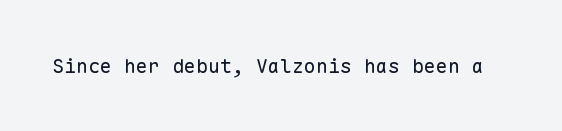
Q: Is the text bold? A: No.
Q: Is the text italic (slanted)? A: No, it is upright.
Q: Is the text underlined? A: No.
Q: Is the spacing between letters normal or unusually wide? A: Normal.
